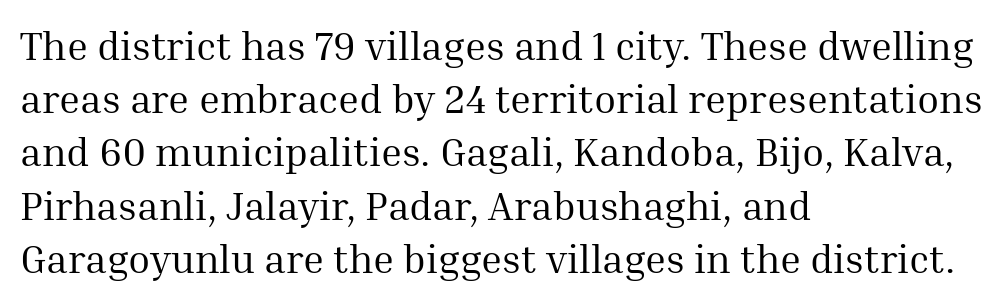
Examine the stroke ends and you'll spot serifs. Characters follow at the spacing the type designer built in. Note the varied advance widths — an 'i' is clearly narrower than an 'm'. Typeset ragged right — the left edge is the straight one.
